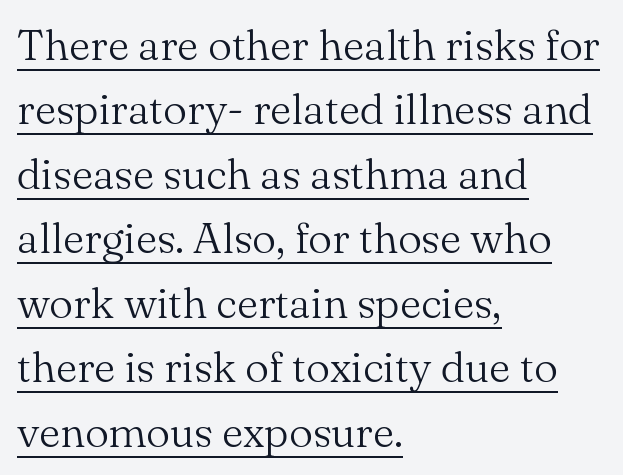
Emphasis is given by a line drawn under the lettering. The letters carry serifs — small finishing strokes at the ends of their stems. A typesetter would call this zero additional tracking. Do the letters lean? They stand straight. Here the designer chose a conventional face with non-uniform glyph widths. Letters have the restrained weight of plain body copy at most.
